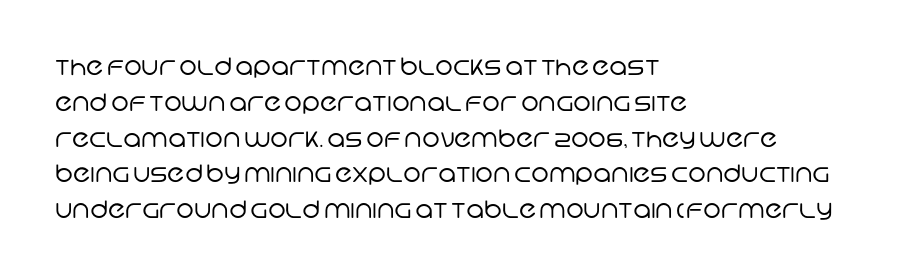
The weight tops out at a normal text grade. Rows of type keep a routine distance in the vertical direction. Underlining? Definitely not there. You could call the tracking neutral — neither tight nor loose.
